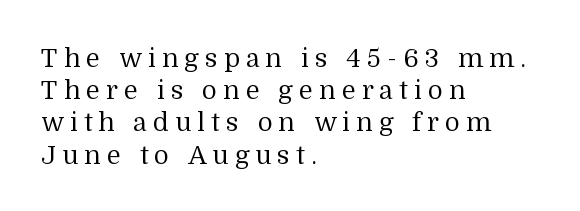
The image shows 26 px text type, upright; set left-aligned, line spacing 1.24x, unusually wide letter spacing (+0.23 em), not underlined.
